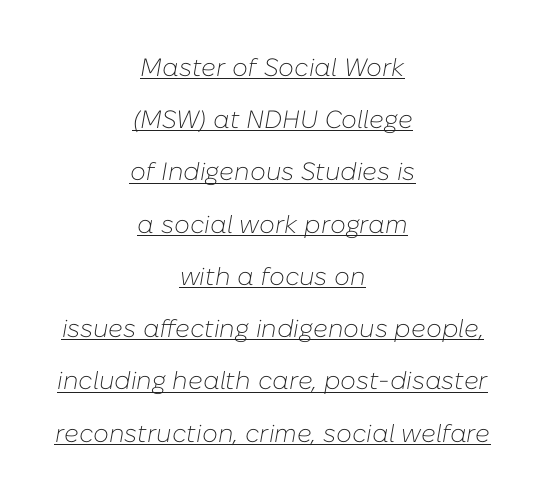
{"italic": "yes", "lean": "right", "slant_degrees": 10, "bold": "no", "underline": "yes", "align": "center", "line_spacing": "loose", "line_spacing_ratio": 2.09, "letter_spacing": "normal", "letter_spacing_em": 0.0, "glyph_px": 25}
